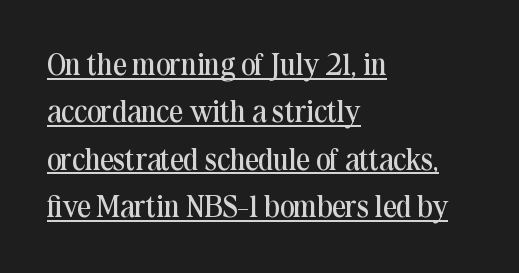
These lines are rendered in a variable-pitch font. The typeface chosen for these lines features serifs. Designer's note — italics off, roman on. Is there much room between lines? A standard amount, neither cramped nor airy. Look at the tracking — it's just the regular setting, nothing added.
